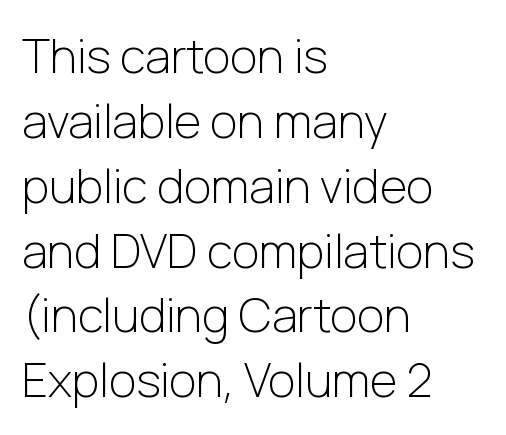
{"serif": "no", "italic": "no", "bold": "no", "weight": "light", "width": "normal", "stroke_contrast": "low", "x_height": "medium", "monospaced": "no", "underline": "no", "align": "left", "line_spacing": "normal", "line_spacing_ratio": 1.38, "letter_spacing": "normal", "letter_spacing_em": 0.0, "glyph_px": 47}
